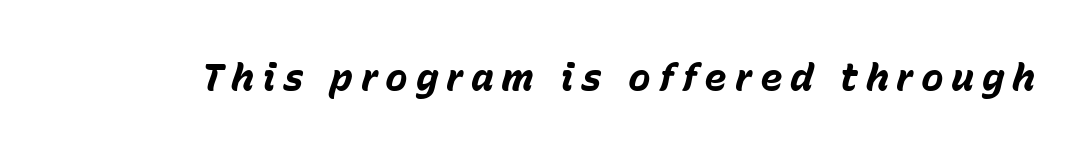
Q: Is the text bold? A: Yes.
Q: Is the text italic (slanted)? A: Yes, it leans right by about 15 degrees.
Q: Is the text underlined? A: No.
Q: Is the spacing between letters normal or unusually wide? A: Unusually wide.
Q: Width (condensed, normal, or wide)? A: Normal.
Q: Stroke contrast? A: Low.
Q: x-height? A: Medium.
Q: Monospaced? A: No.
